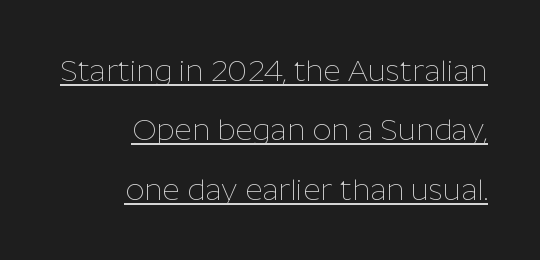
The image shows 30 px thin sans-serif type, upright; set right-aligned, loose line spacing (1.98x), normal letter spacing, underlined; low stroke contrast and a medium x-height.
